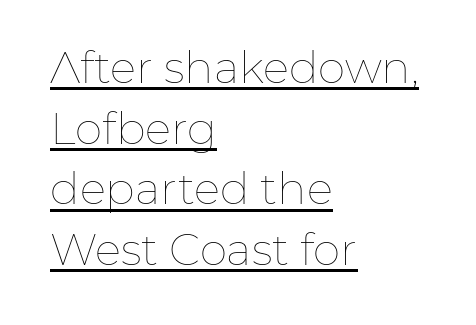
Q: Is the text bold? A: No.
Q: Is the text italic (slanted)? A: No, it is upright.
Q: Is the text underlined? A: Yes.
Q: How is the paragraph aligned? A: Left-aligned.
Q: Is the spacing between letters normal or unusually wide? A: Normal.
Q: Is the spacing between lines tight, normal or loose? A: Normal.
Q: Width (condensed, normal, or wide)? A: Normal.
Q: Stroke contrast? A: Low.
Q: x-height? A: Medium.
Q: Monospaced? A: No.
